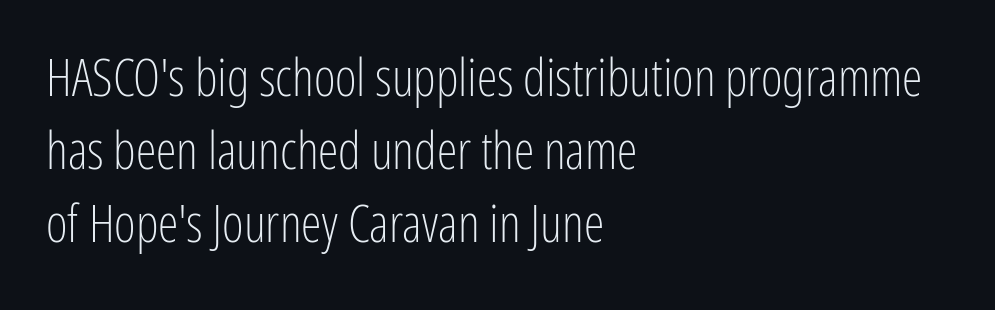
Caption: face not bold, strokes unweighted. A typesetter would mark this as roman, not italic. Grotesque or geometric, the face here clearly has no serifs. This rendering features lettering with no underline. The paragraph has a hard left edge and a soft right edge.
